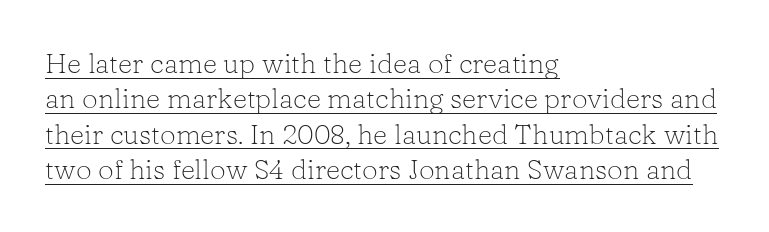
Q: Is the text bold? A: No.
Q: Is the text italic (slanted)? A: No, it is upright.
Q: Is the typeface a serif or a sans-serif typeface? A: Serif.
Q: Is the text underlined? A: Yes.
Q: How is the paragraph aligned? A: Left-aligned.
Q: Is the spacing between letters normal or unusually wide? A: Normal.
Q: Is the spacing between lines tight, normal or loose? A: Normal.
Q: Width (condensed, normal, or wide)? A: Normal.
Q: Stroke contrast? A: Low.
Q: x-height? A: Medium.
Q: Monospaced? A: No.
